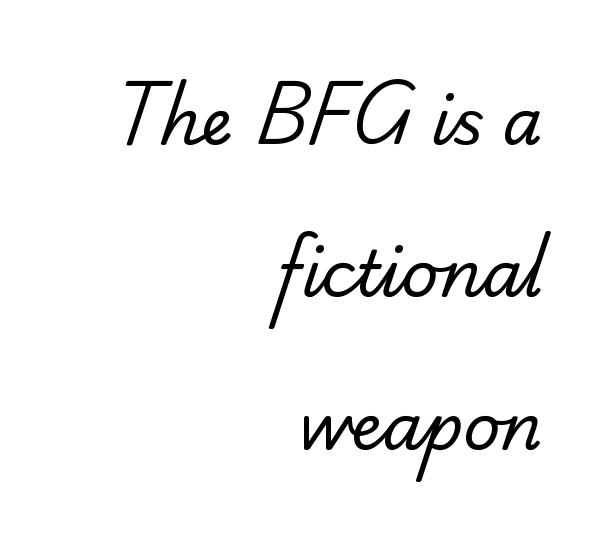
The image shows 64 px regular-weight serif type; set right-aligned, loose line spacing (2.38x), normal letter spacing, not underlined; low stroke contrast and a small x-height.
